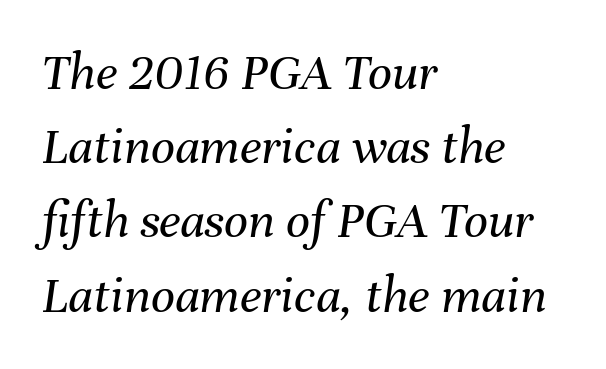
The image shows 53 px regular-weight type, italic (leaning right); set left-aligned, normal line spacing (1.4x), normal letter spacing, not underlined; medium stroke contrast and a medium x-height.
